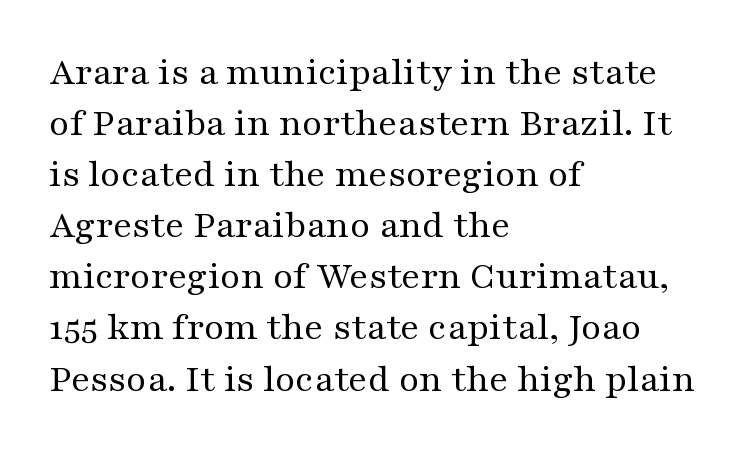
Q: Is the text bold? A: No.
Q: Is the text italic (slanted)? A: No, it is upright.
Q: Is the typeface a serif or a sans-serif typeface? A: Serif.
Q: Is the text underlined? A: No.
Q: How is the paragraph aligned? A: Left-aligned.
Q: Is the spacing between letters normal or unusually wide? A: Normal.
Q: Is the spacing between lines tight, normal or loose? A: Normal.
Q: Width (condensed, normal, or wide)? A: Wide.
Q: Stroke contrast? A: Medium.
Q: x-height? A: Medium.
Q: Monospaced? A: No.
